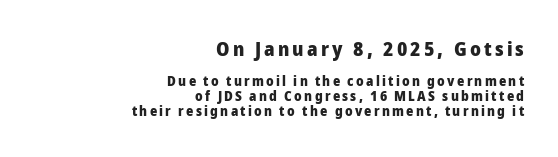
The image shows 20 px bold type, upright; set right-aligned, tight line spacing (1.06x), not underlined; the first (top) block is 1.43x larger.
